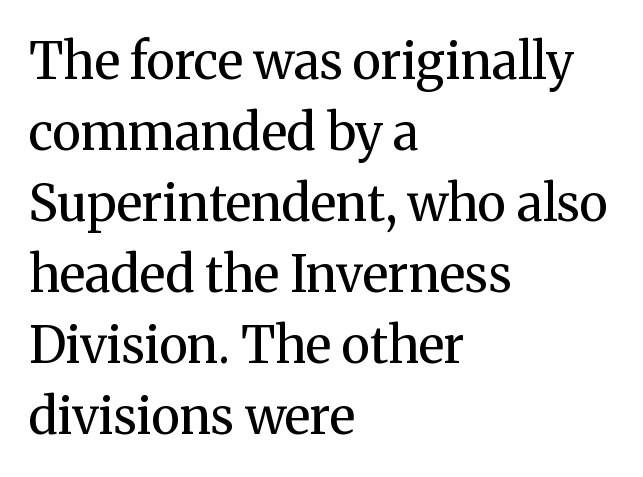
The image shows 50 px regular-weight serif type, upright; set left-aligned, normal line spacing (1.42x), normal letter spacing, not underlined; medium stroke contrast and a medium x-height.
